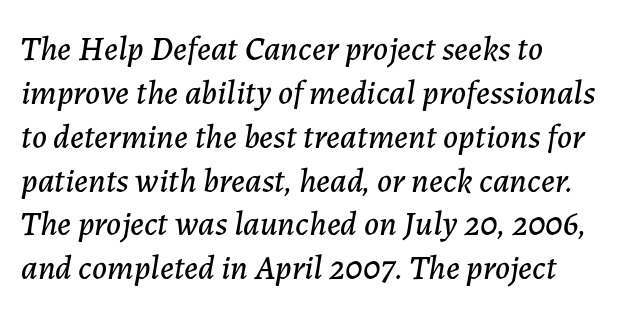
Q: Is the text italic (slanted)? A: Yes, it leans right by about 7 degrees.
Q: Is the text underlined? A: No.
Q: Is the spacing between letters normal or unusually wide? A: Normal.
Q: Is the spacing between lines tight, normal or loose? A: Normal.
Q: Width (condensed, normal, or wide)? A: Normal.
Q: Stroke contrast? A: Low.
Q: x-height? A: Medium.
Q: Monospaced? A: No.
